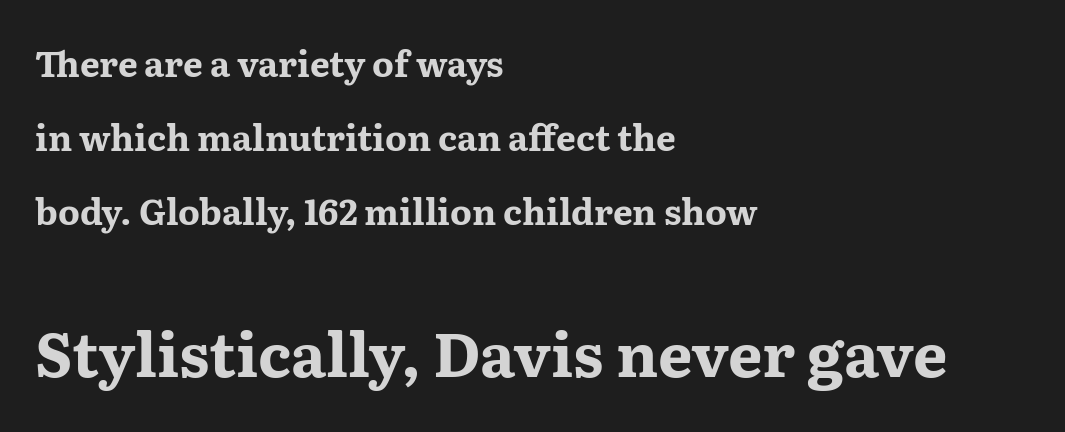
Between one letter and the next there's only the usual sliver of space. Descenders hang freely into open space. Observe the serifs anchoring each vertical stroke in this sample. The setting favours the left margin, as ordinary paragraphs usually do.
